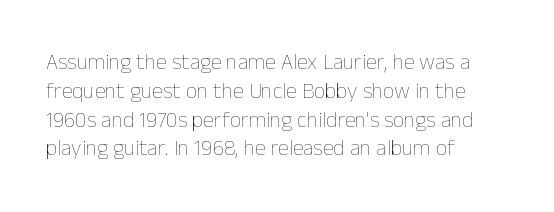
{"italic": "no", "bold": "no", "underline": "no", "align": "left", "line_spacing": "normal", "line_spacing_ratio": 1.31, "letter_spacing": "normal", "letter_spacing_em": 0.0, "glyph_px": 22}
